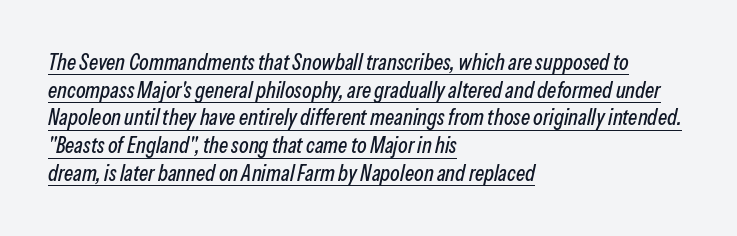
The specimen reads as italic at a glance. The face used here is rendered with its standard letterfit. Interline gaps are of average width in this sample. Casual observation: everything's shoved over to the left.
